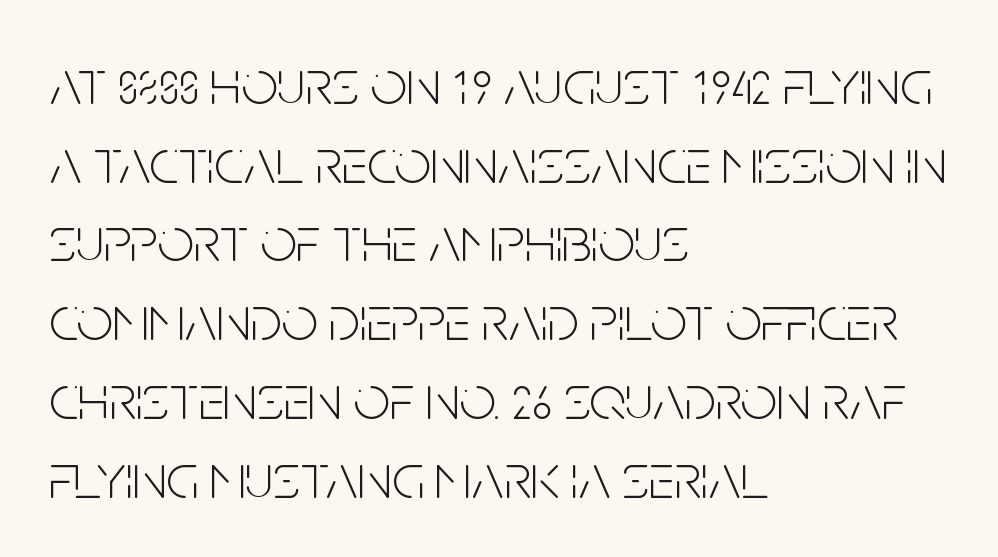
{"serif": "no", "italic": "no", "bold": "no", "weight": "light", "width": "condensed", "stroke_contrast": "low", "x_height": "large", "monospaced": "no", "underline": "no", "align": "left", "line_spacing_ratio": 1.23, "letter_spacing": "normal", "letter_spacing_em": 0.0, "glyph_px": 64}
